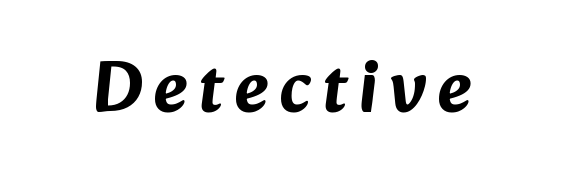
Q: Is the typeface a serif or a sans-serif typeface? A: Sans-serif.
Q: Is the text underlined? A: No.
Q: Width (condensed, normal, or wide)? A: Normal.
Q: Stroke contrast? A: Low.
Q: x-height? A: Medium.
Q: Monospaced? A: No.
